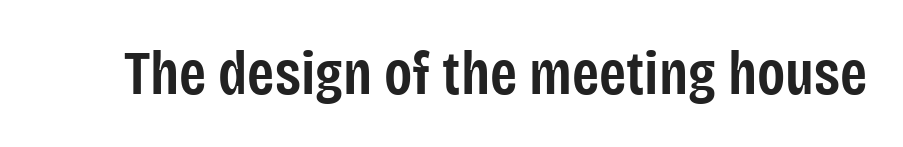
The image shows 62 px semibold, condensed sans-serif type, upright; set normal letter spacing, not underlined; low stroke contrast and a large x-height.
